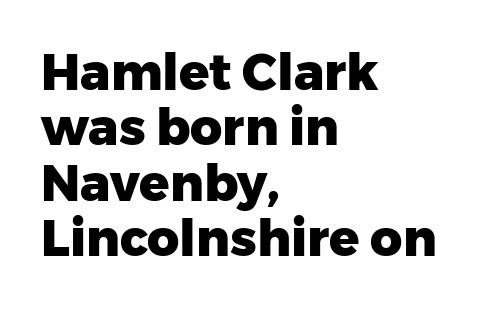
The image shows 50 px heavy sans-serif type, upright; set left-aligned, tight line spacing (1.11x), normal letter spacing, not underlined; low stroke contrast and a medium x-height.
